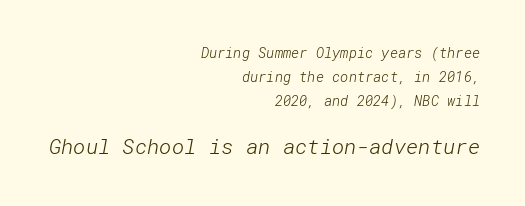
A flush-right, rag-left setting is used for this passage. Reading top to bottom, the characters get bigger at the block break. Plain, unruled lines of type. The letters sit at their default tracking, neither squeezed nor spread. The weight tops out at a normal text grade.
